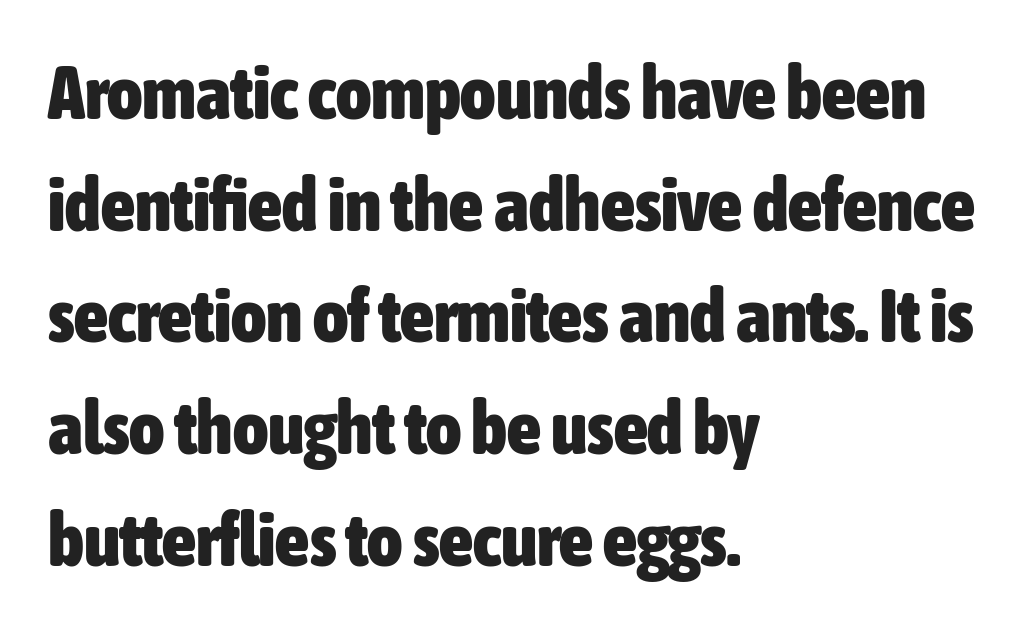
{"serif": "no", "italic": "no", "bold": "yes", "weight": "heavy", "width": "condensed", "stroke_contrast": "low", "x_height": "medium", "monospaced": "no", "underline": "no", "align": "left", "line_spacing": "normal", "line_spacing_ratio": 1.49, "letter_spacing": "normal", "letter_spacing_em": 0.0, "glyph_px": 75}
